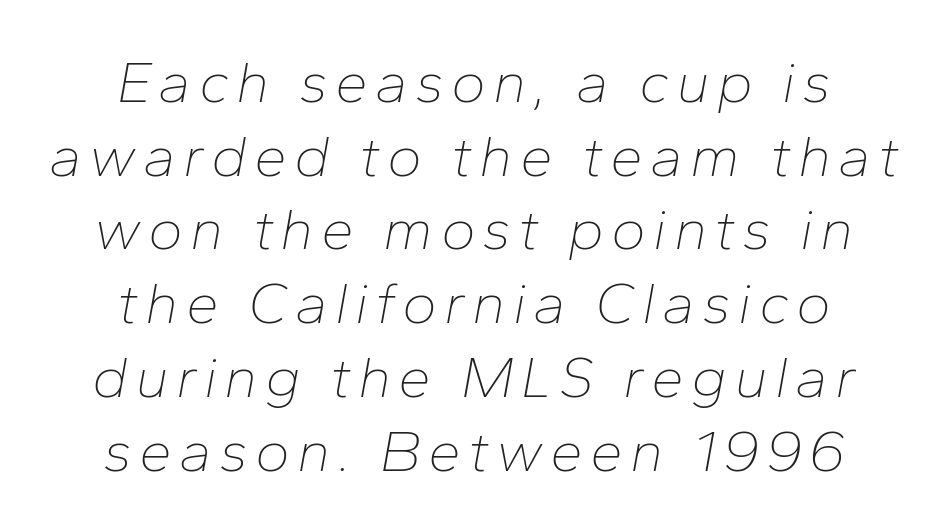
{"italic": "yes", "lean": "right", "slant_degrees": 10, "bold": "no", "weight": "thin", "width": "normal", "stroke_contrast": "low", "x_height": "medium", "monospaced": "no", "underline": "no", "align": "center", "line_spacing": "normal", "line_spacing_ratio": 1.25, "glyph_px": 59}
